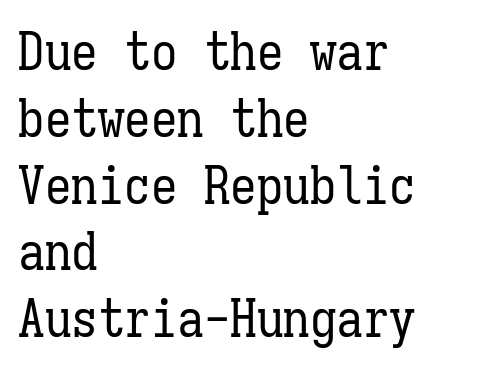
{"italic": "no", "bold": "no", "weight": "regular", "width": "condensed", "stroke_contrast": "low", "x_height": "medium", "monospaced": "yes", "underline": "no", "align": "left", "line_spacing": "normal", "line_spacing_ratio": 1.26, "letter_spacing": "normal", "letter_spacing_em": 0.0, "glyph_px": 53}
